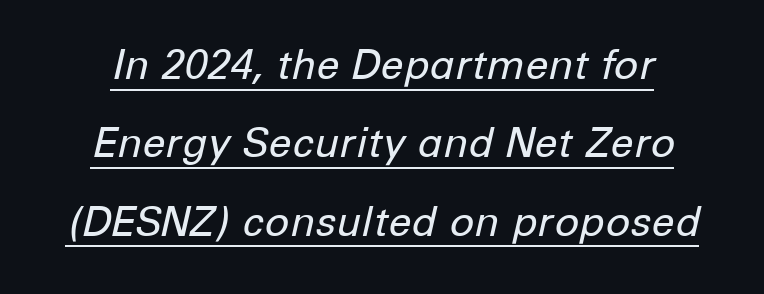
Does the leading feel generous? Absolutely, it's lavish. The specimen reads as italic at a glance. Compared with typical body copy, the letter spacing here is the same. Think of a printed novel: that variable character pitch is what you see here.
